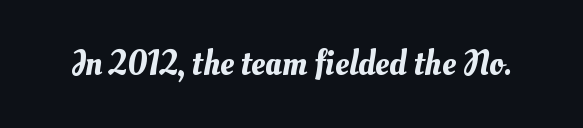
{"width": "normal", "stroke_contrast": "medium", "x_height": "small", "monospaced": "no", "underline": "no", "letter_spacing": "normal", "letter_spacing_em": 0.0, "glyph_px": 35}
